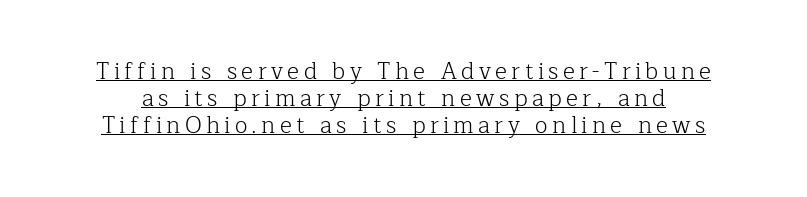
The image shows 23 px text type, upright; set line spacing 1.17x, underlined.
